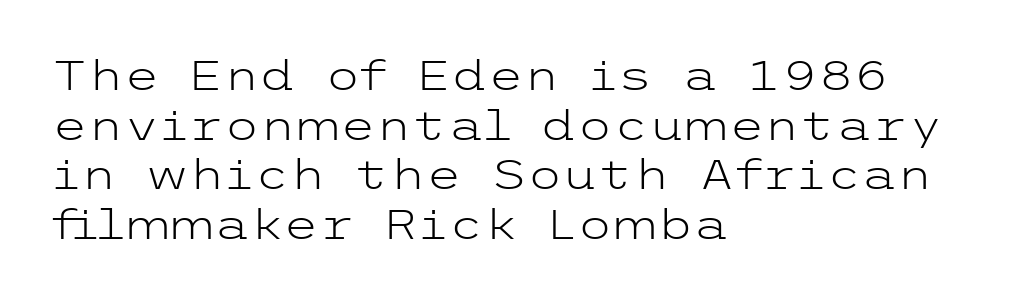
The image shows 41 px light, wide sans-serif type, upright; set left-aligned, line spacing 1.21x, normal letter spacing, not underlined; low stroke contrast and a medium x-height.
